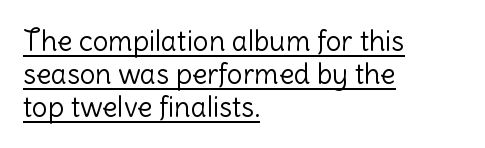
Q: Is the text bold? A: No.
Q: Is the text italic (slanted)? A: No, it is upright.
Q: Is the typeface a serif or a sans-serif typeface? A: Sans-serif.
Q: Is the text underlined? A: Yes.
Q: How is the paragraph aligned? A: Left-aligned.
Q: Is the spacing between letters normal or unusually wide? A: Normal.
Q: Width (condensed, normal, or wide)? A: Normal.
Q: Stroke contrast? A: Low.
Q: x-height? A: Medium.
Q: Monospaced? A: No.
